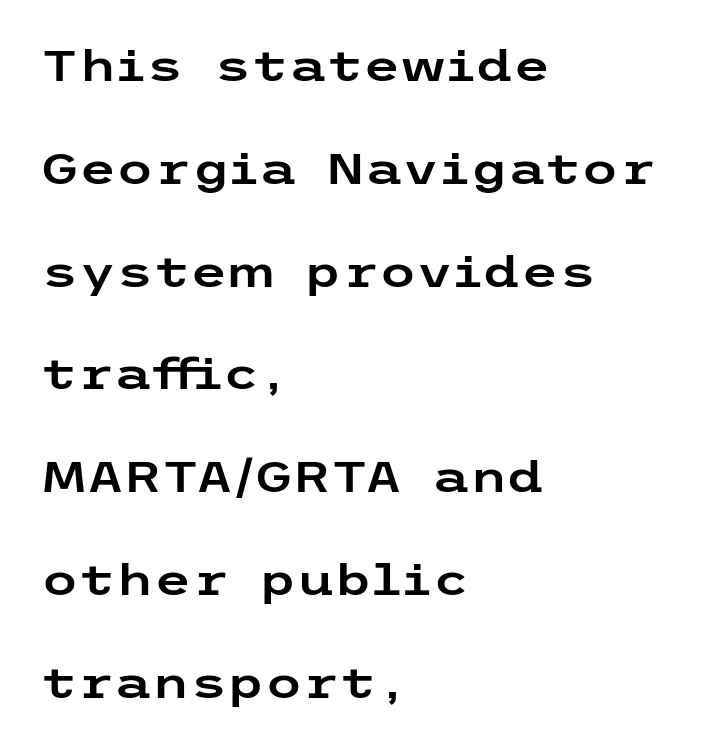
Q: Is the text italic (slanted)? A: No, it is upright.
Q: Is the typeface a serif or a sans-serif typeface? A: Sans-serif.
Q: Is the text underlined? A: No.
Q: How is the paragraph aligned? A: Left-aligned.
Q: Is the spacing between letters normal or unusually wide? A: Normal.
Q: Is the spacing between lines tight, normal or loose? A: Loose.
Q: Width (condensed, normal, or wide)? A: Wide.
Q: Stroke contrast? A: Low.
Q: x-height? A: Medium.
